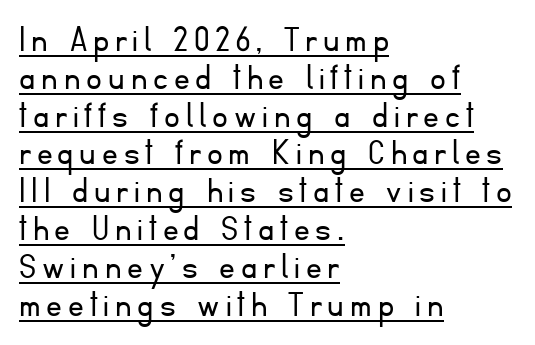
The image shows 39 px light sans-serif type, upright; set left-aligned, tight line spacing (0.97x), underlined; low stroke contrast and a small x-height.
